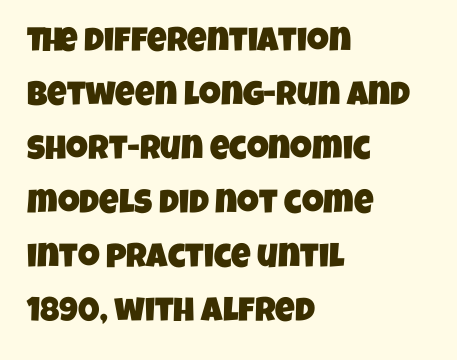
{"serif": "no", "width": "condensed", "stroke_contrast": "low", "x_height": "large", "monospaced": "no", "underline": "no", "align": "left", "line_spacing": "normal", "line_spacing_ratio": 1.59, "letter_spacing": "normal", "letter_spacing_em": 0.0, "glyph_px": 34}
